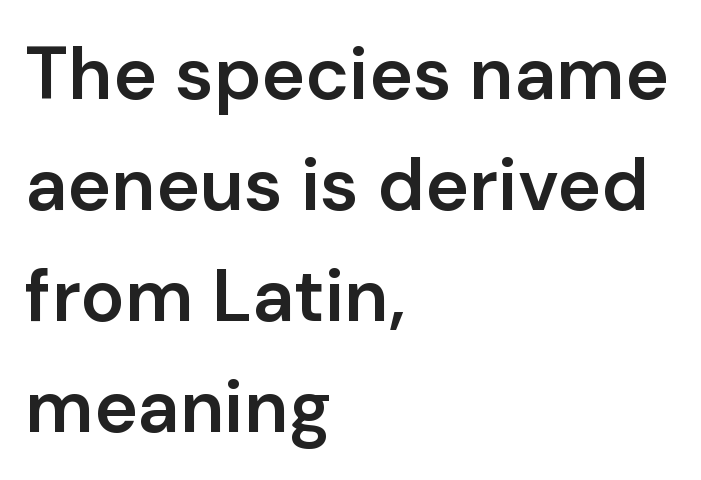
Successive baselines arrive at the customary interval. No italicization has been applied; the sample stays upright. Caption: standard tracking, unaltered. Unlike a traditional serif, this face leaves its strokes unadorned. You could not count columns in this text — the font is proportionally spaced. Descender tails drop into unmarked territory.
